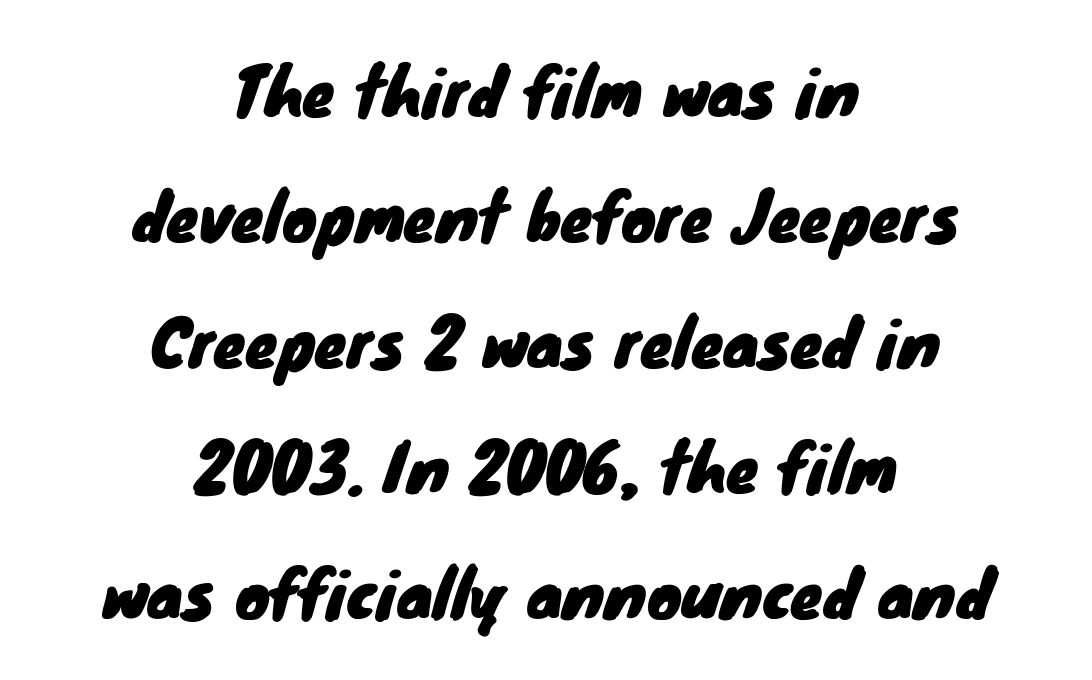
The image shows 65 px sans-serif type; set centered, loose line spacing (1.93x), normal letter spacing, not underlined; low stroke contrast and a small x-height.
